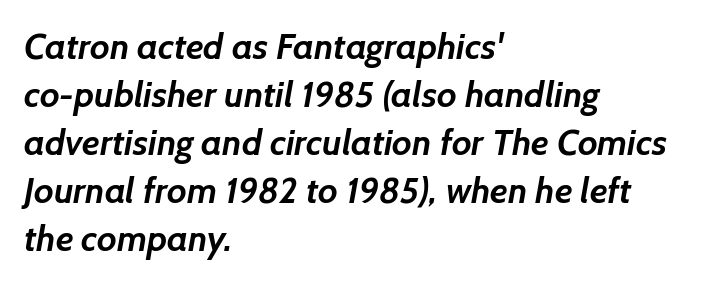
Q: Is the text bold? A: Yes.
Q: Is the typeface a serif or a sans-serif typeface? A: Sans-serif.
Q: Is the text underlined? A: No.
Q: How is the paragraph aligned? A: Left-aligned.
Q: Is the spacing between letters normal or unusually wide? A: Normal.
Q: Is the spacing between lines tight, normal or loose? A: Normal.
Q: Width (condensed, normal, or wide)? A: Normal.
Q: Stroke contrast? A: Low.
Q: x-height? A: Medium.
Q: Monospaced? A: No.
